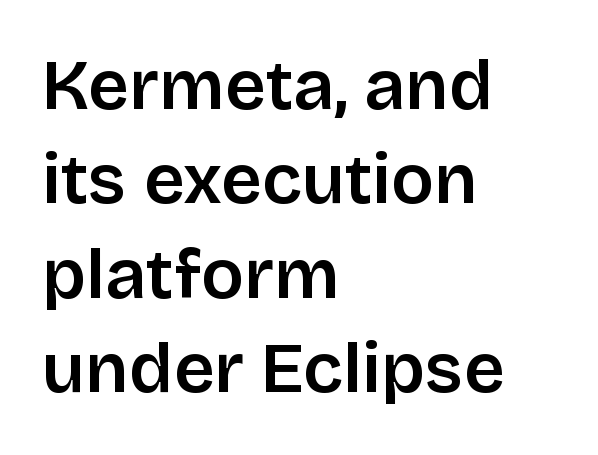
The image shows 71 px semibold sans-serif type, upright; set left-aligned, normal line spacing (1.33x), normal letter spacing, not underlined; low stroke contrast and a large x-height.
